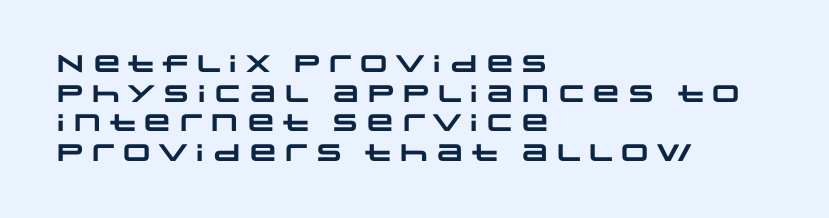
The image shows 24 px bold type; set left-aligned, line spacing 1.23x, normal letter spacing, not underlined.
